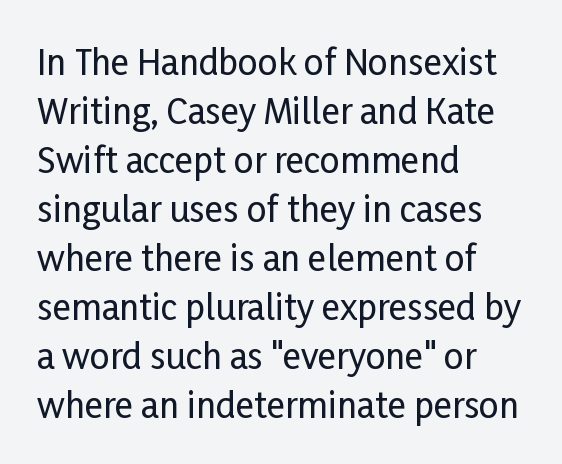
Q: Is the text italic (slanted)? A: No, it is upright.
Q: Is the typeface a serif or a sans-serif typeface? A: Sans-serif.
Q: Is the text underlined? A: No.
Q: How is the paragraph aligned? A: Left-aligned.
Q: Is the spacing between letters normal or unusually wide? A: Normal.
Q: Is the spacing between lines tight, normal or loose? A: Normal.
Q: Width (condensed, normal, or wide)? A: Condensed.
Q: Stroke contrast? A: Low.
Q: x-height? A: Medium.
Q: Monospaced? A: No.
